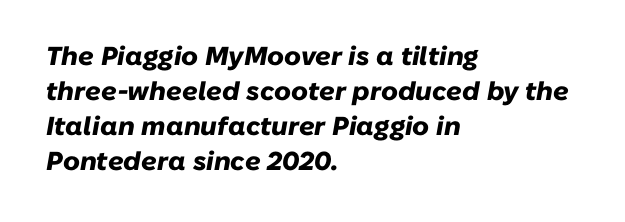
Q: Is the text bold? A: Yes.
Q: Is the text italic (slanted)? A: Yes, it leans right by about 10 degrees.
Q: Is the text underlined? A: No.
Q: How is the paragraph aligned? A: Left-aligned.
Q: Is the spacing between letters normal or unusually wide? A: Normal.
Q: Is the spacing between lines tight, normal or loose? A: Normal.
